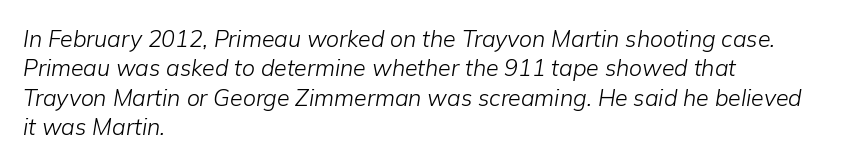
The type is set solid horizontally, with unmodified tracking. The designer left line spacing at the default. Horizontal alignment here is leftward, the default for most running prose. Stems here are at most as thick as an everyday book face.
